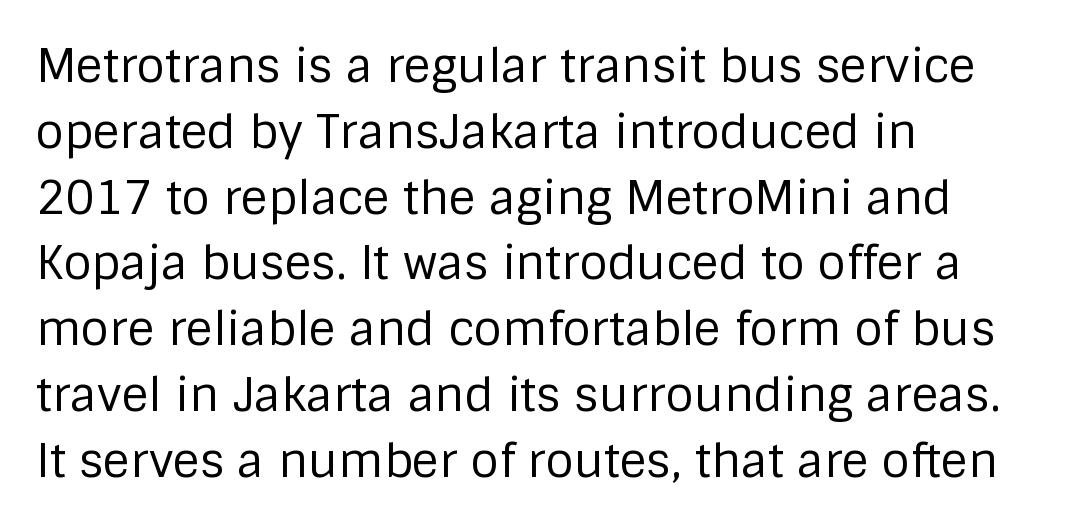
Line spacing here is normal. Each letter keeps its own natural width here, so spacing adapts to shape. The area under the type is left untouched. Vertical stems look standard width or narrower in stroke. To sum up the face: it is a sans, with no serifs. Compared with a centered layout, this one pins lines to the left instead.
